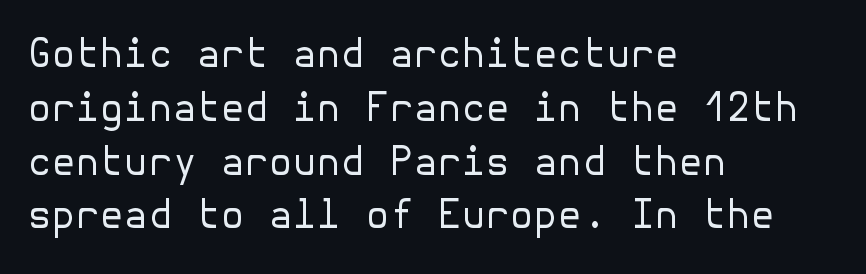
The image shows 39 px regular-weight sans-serif type, upright; set left-aligned, normal line spacing (1.38x), normal letter spacing, not underlined; low stroke contrast and a medium x-height.
